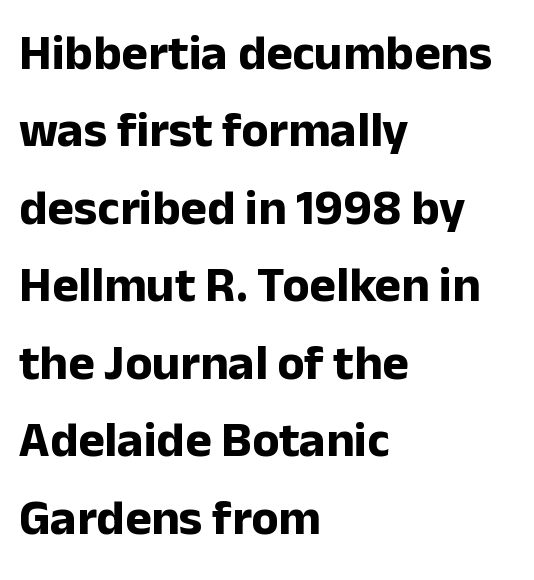
Q: Is the text bold? A: Yes.
Q: Is the text italic (slanted)? A: No, it is upright.
Q: Is the typeface a serif or a sans-serif typeface? A: Sans-serif.
Q: Is the text underlined? A: No.
Q: How is the paragraph aligned? A: Left-aligned.
Q: Is the spacing between letters normal or unusually wide? A: Normal.
Q: Is the spacing between lines tight, normal or loose? A: Normal.
Q: Width (condensed, normal, or wide)? A: Normal.
Q: Stroke contrast? A: Low.
Q: x-height? A: Medium.
Q: Monospaced? A: No.
